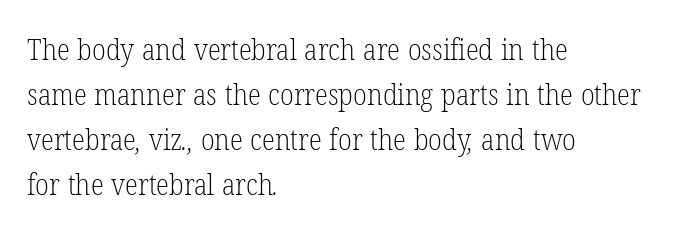
Q: Is the text bold? A: No.
Q: Is the typeface a serif or a sans-serif typeface? A: Serif.
Q: Is the text underlined? A: No.
Q: How is the paragraph aligned? A: Left-aligned.
Q: Is the spacing between letters normal or unusually wide? A: Normal.
Q: Is the spacing between lines tight, normal or loose? A: Normal.
Q: Width (condensed, normal, or wide)? A: Condensed.
Q: Stroke contrast? A: Low.
Q: x-height? A: Medium.
Q: Monospaced? A: No.
